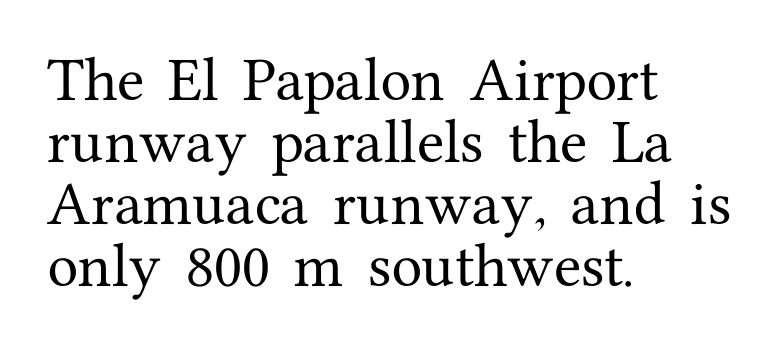
{"serif": "yes", "italic": "no", "width": "normal", "stroke_contrast": "medium", "x_height": "medium", "monospaced": "no", "underline": "no", "align": "left", "line_spacing_ratio": 1.24, "letter_spacing": "normal", "letter_spacing_em": 0.0, "glyph_px": 50}
